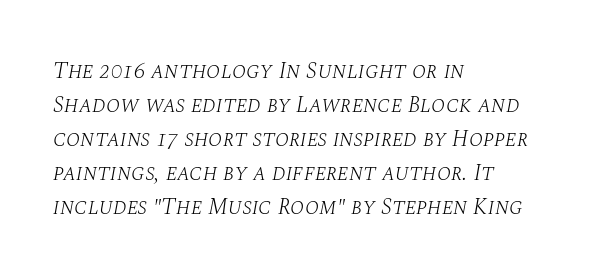
Q: Is the text bold? A: No.
Q: Is the text italic (slanted)? A: Yes, it leans right by about 10 degrees.
Q: Is the text underlined? A: No.
Q: How is the paragraph aligned? A: Left-aligned.
Q: Is the spacing between letters normal or unusually wide? A: Normal.
Q: Is the spacing between lines tight, normal or loose? A: Normal.
